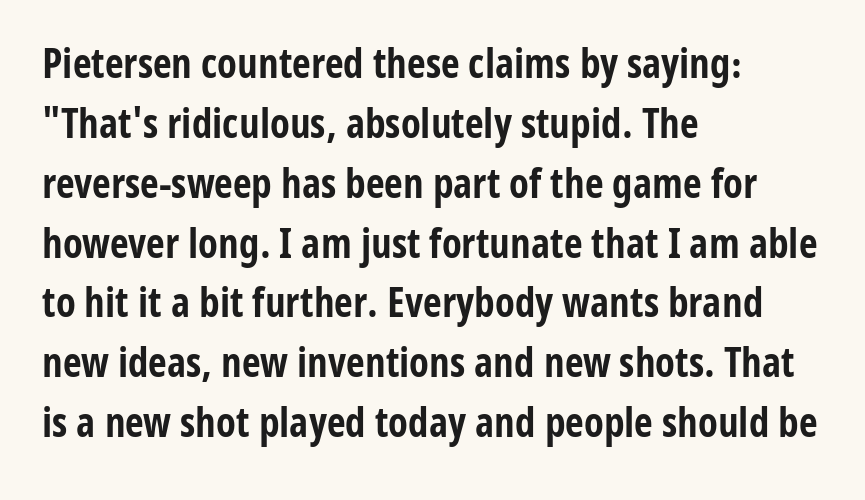
Does the copy run flush right? No — it runs flush left. Posture: upright roman. Each letter's strokes conclude bluntly, with no projecting serifs. The zone under the glyphs is completely vacant. A typesetter would call this zero additional tracking.
